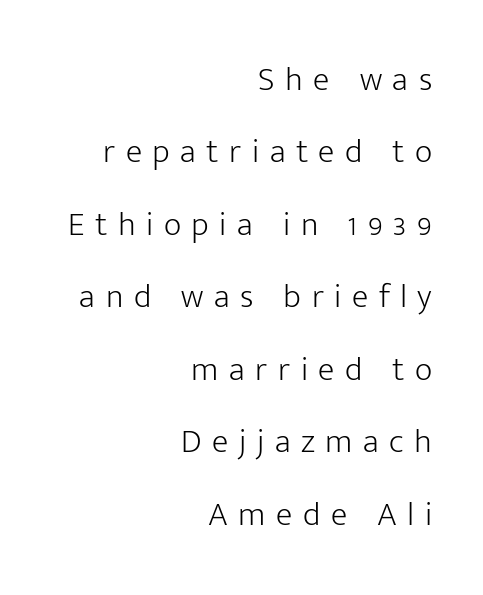
The image shows 34 px light sans-serif type, upright; set right-aligned, loose line spacing (2.13x), unusually wide letter spacing (+0.31 em), not underlined; low stroke contrast and a medium x-height.
